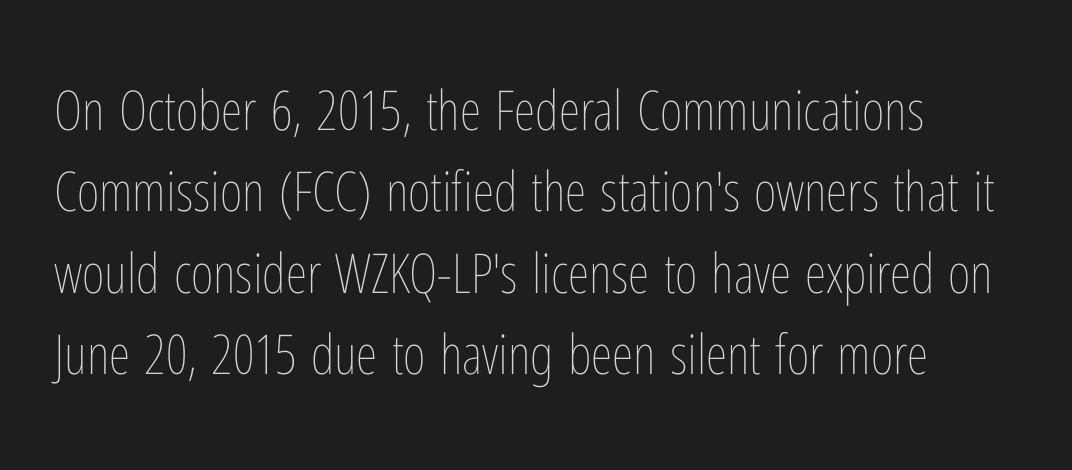
The image shows 55 px thin, condensed type, upright; set normal line spacing (1.48x), normal letter spacing, not underlined; low stroke contrast and a medium x-height.
